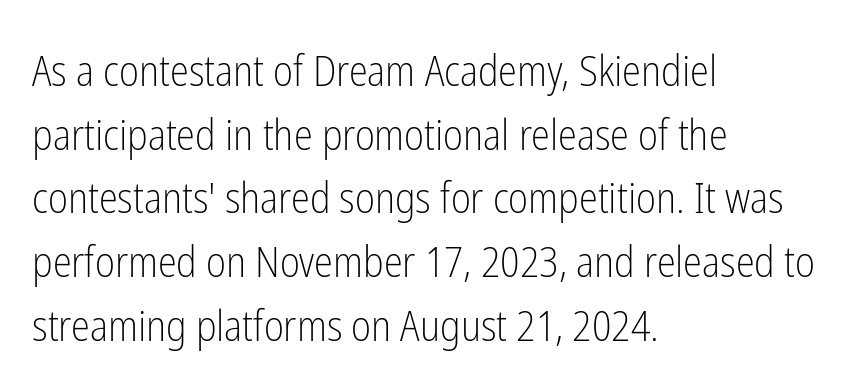
Q: Is the text bold? A: No.
Q: Is the text italic (slanted)? A: No, it is upright.
Q: Is the typeface a serif or a sans-serif typeface? A: Sans-serif.
Q: Is the text underlined? A: No.
Q: How is the paragraph aligned? A: Left-aligned.
Q: Is the spacing between letters normal or unusually wide? A: Normal.
Q: Is the spacing between lines tight, normal or loose? A: Normal.
Q: Width (condensed, normal, or wide)? A: Condensed.
Q: Stroke contrast? A: Low.
Q: x-height? A: Medium.
Q: Monospaced? A: No.
